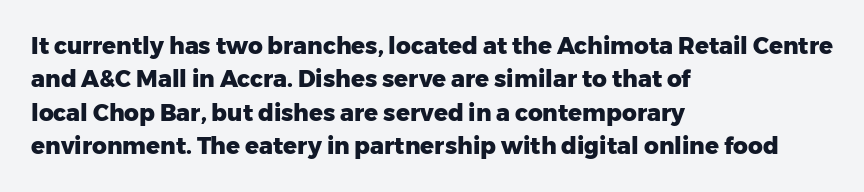
The image shows 23 px bold type, upright; set left-aligned, normal line spacing (1.45x), normal letter spacing, not underlined.
